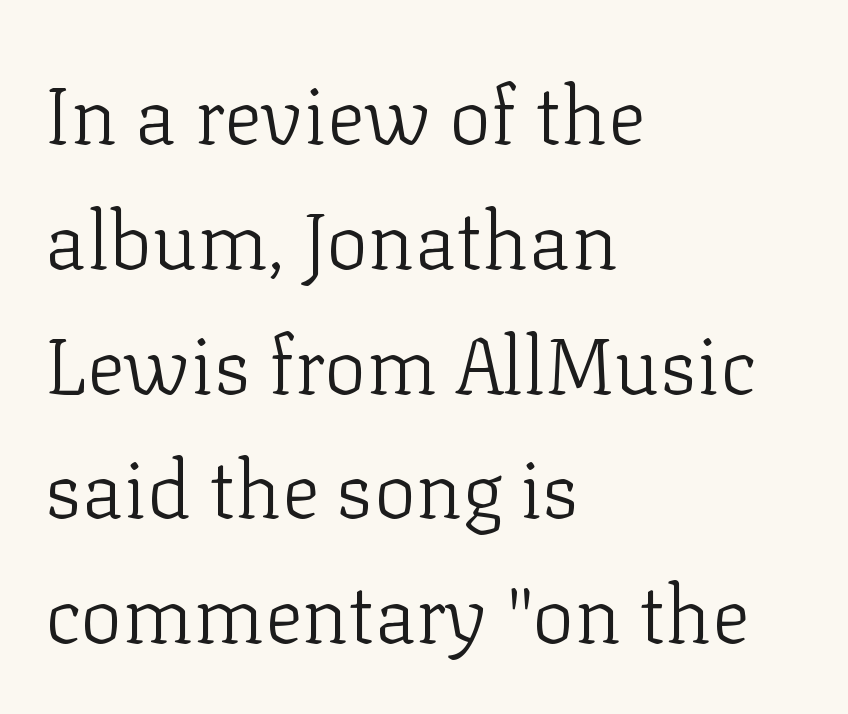
Q: Is the text bold? A: No.
Q: Is the text italic (slanted)? A: No, it is upright.
Q: Is the typeface a serif or a sans-serif typeface? A: Serif.
Q: Is the text underlined? A: No.
Q: How is the paragraph aligned? A: Left-aligned.
Q: Is the spacing between letters normal or unusually wide? A: Normal.
Q: Is the spacing between lines tight, normal or loose? A: Normal.
Q: Width (condensed, normal, or wide)? A: Normal.
Q: Stroke contrast? A: Low.
Q: x-height? A: Medium.
Q: Monospaced? A: No.
